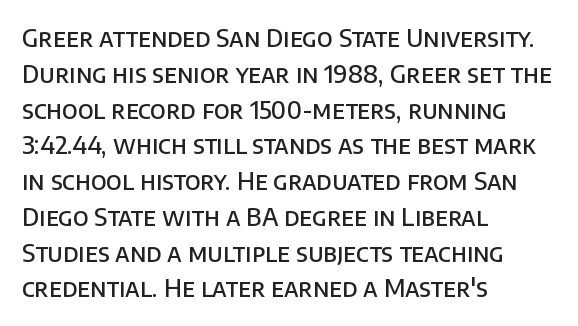
The image shows 24 px text type, upright; set left-aligned, normal line spacing (1.49x), normal letter spacing, not underlined.
